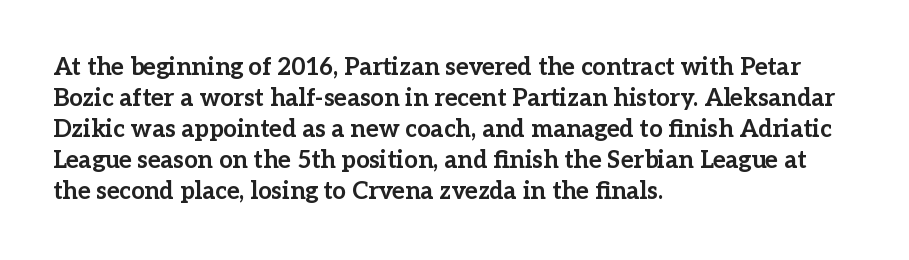
The image shows 24 px bold type, upright; set left-aligned, normal line spacing (1.29x), normal letter spacing, not underlined.
